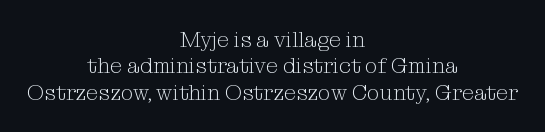
{"italic": "no", "bold": "no", "underline": "no", "align": "center", "line_spacing_ratio": 1.2, "letter_spacing": "normal", "letter_spacing_em": 0.0, "glyph_px": 22}
